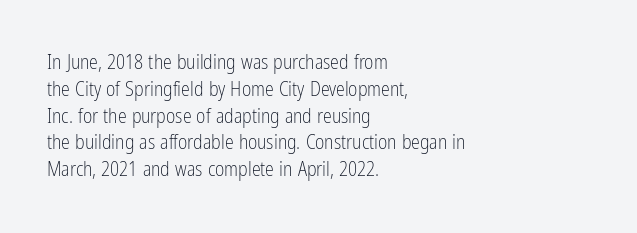
Q: Is the text bold? A: No.
Q: Is the text italic (slanted)? A: No, it is upright.
Q: Is the text underlined? A: No.
Q: How is the paragraph aligned? A: Left-aligned.
Q: Is the spacing between letters normal or unusually wide? A: Normal.
Q: Is the spacing between lines tight, normal or loose? A: Normal.
